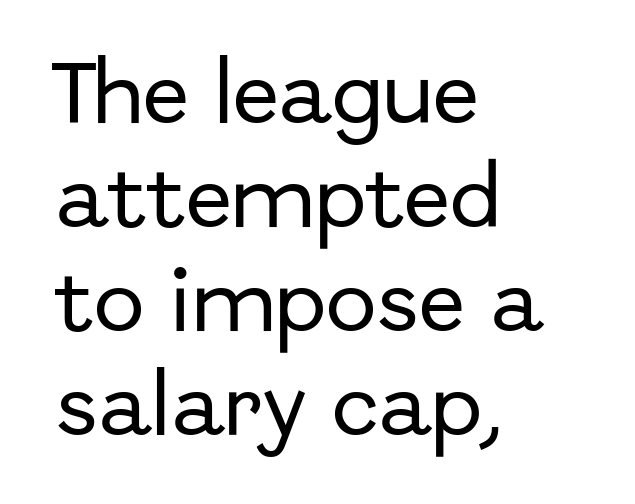
{"serif": "no", "italic": "no", "width": "normal", "stroke_contrast": "low", "x_height": "medium", "monospaced": "no", "underline": "no", "align": "left", "line_spacing": "normal", "line_spacing_ratio": 1.53, "letter_spacing": "normal", "letter_spacing_em": 0.0, "glyph_px": 68}
